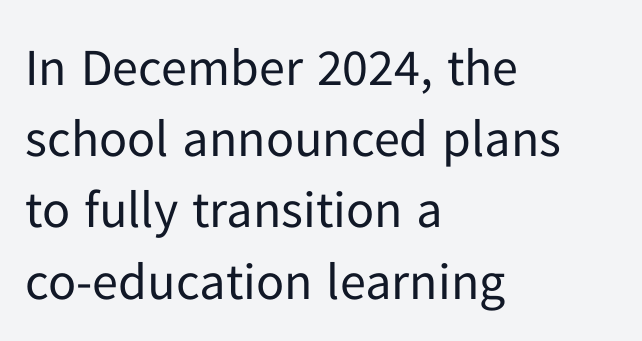
Q: Is the text bold? A: No.
Q: Is the text italic (slanted)? A: No, it is upright.
Q: Is the typeface a serif or a sans-serif typeface? A: Sans-serif.
Q: Is the text underlined? A: No.
Q: How is the paragraph aligned? A: Left-aligned.
Q: Is the spacing between letters normal or unusually wide? A: Normal.
Q: Is the spacing between lines tight, normal or loose? A: Normal.
Q: Width (condensed, normal, or wide)? A: Normal.
Q: Stroke contrast? A: Low.
Q: x-height? A: Medium.
Q: Monospaced? A: No.
